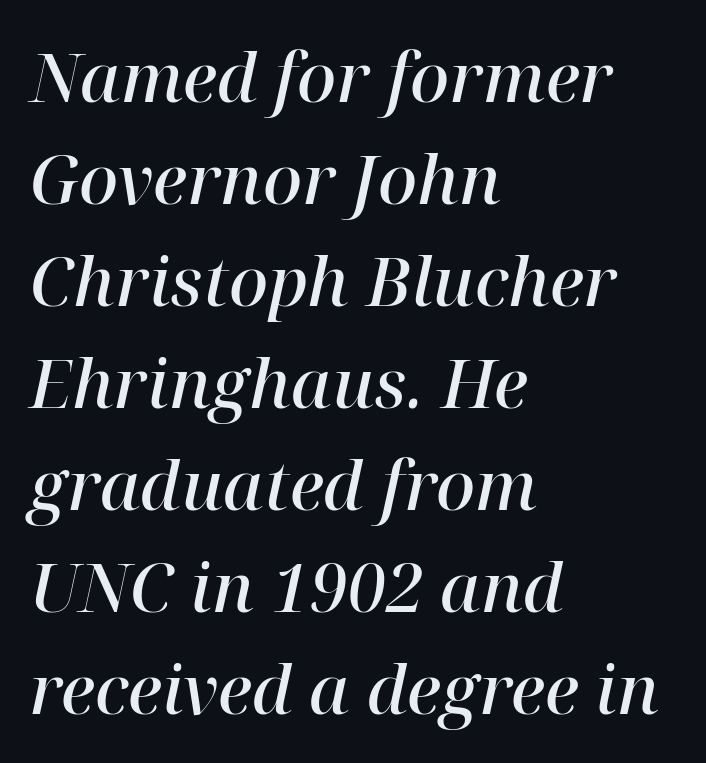
The image shows 68 px semibold serif type, italic (leaning right); set left-aligned, normal line spacing (1.5x), normal letter spacing, not underlined; high stroke contrast and a medium x-height.
